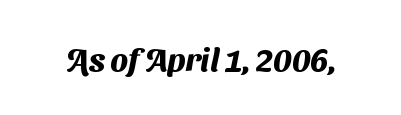
Is the letter spacing exaggerated? No — it looks like the ordinary default. The rendering uses natural spacing where letterforms have individual widths. Letters rest on an invisible, unmarked baseline. In terms of weight, the rendering is a true, heavy bold. Type style note: lacks serifs.
